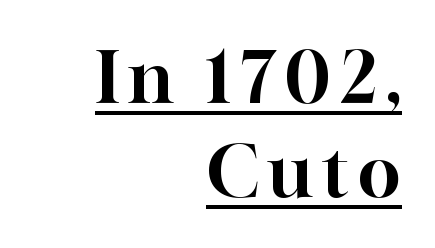
Q: Is the text italic (slanted)? A: No, it is upright.
Q: Is the typeface a serif or a sans-serif typeface? A: Serif.
Q: Is the text underlined? A: Yes.
Q: How is the paragraph aligned? A: Right-aligned.
Q: Is the spacing between lines tight, normal or loose? A: Normal.
Q: Width (condensed, normal, or wide)? A: Normal.
Q: Stroke contrast? A: High.
Q: x-height? A: Medium.
Q: Monospaced? A: No.
